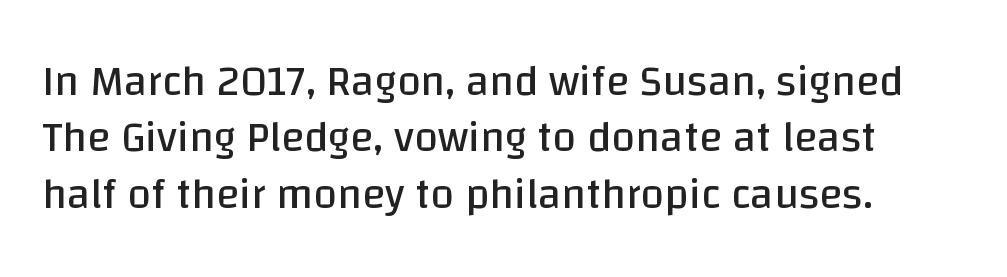
Heft: none added — not bold. There is no visible air inserted between adjacent glyphs. Ascenders rise straight up at ninety degrees. The rendering uses natural spacing where letterforms have individual widths.
